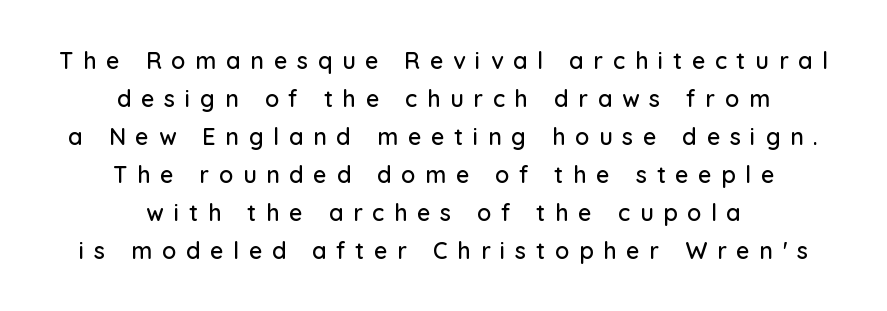
Q: Is the text italic (slanted)? A: No, it is upright.
Q: Is the text underlined? A: No.
Q: How is the paragraph aligned? A: Centered.
Q: Is the spacing between letters normal or unusually wide? A: Unusually wide.
Q: Is the spacing between lines tight, normal or loose? A: Normal.
